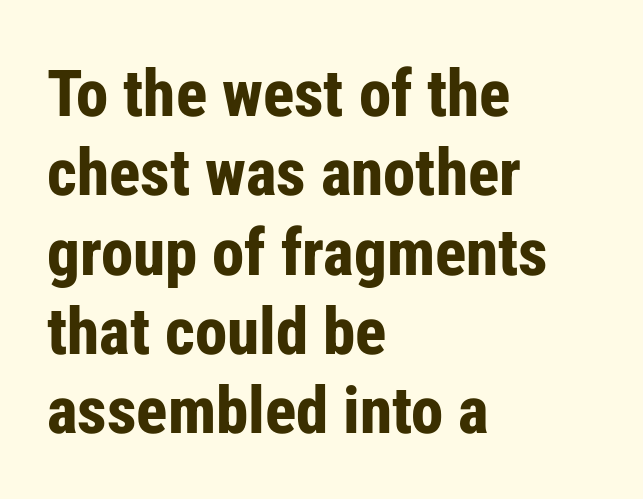
Q: Is the text bold? A: Yes.
Q: Is the text italic (slanted)? A: No, it is upright.
Q: Is the typeface a serif or a sans-serif typeface? A: Sans-serif.
Q: Is the text underlined? A: No.
Q: How is the paragraph aligned? A: Left-aligned.
Q: Is the spacing between letters normal or unusually wide? A: Normal.
Q: Width (condensed, normal, or wide)? A: Condensed.
Q: Stroke contrast? A: Low.
Q: x-height? A: Medium.
Q: Monospaced? A: No.
